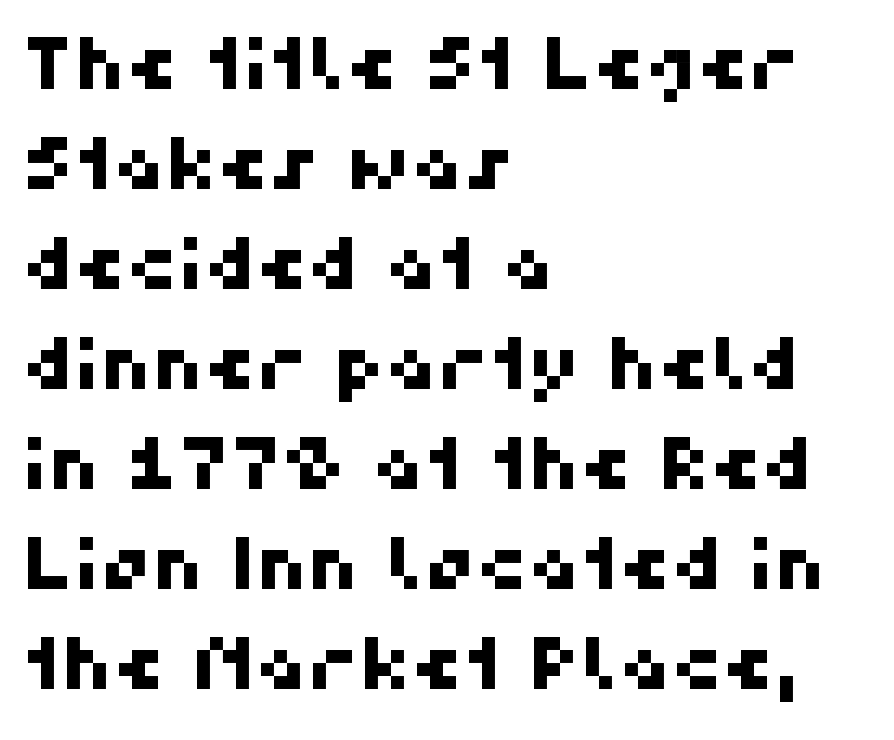
{"serif": "no", "width": "normal", "stroke_contrast": "high", "x_height": "medium", "monospaced": "no", "underline": "no", "align": "left", "line_spacing": "normal", "line_spacing_ratio": 1.39, "letter_spacing": "normal", "letter_spacing_em": 0.0, "glyph_px": 72}
